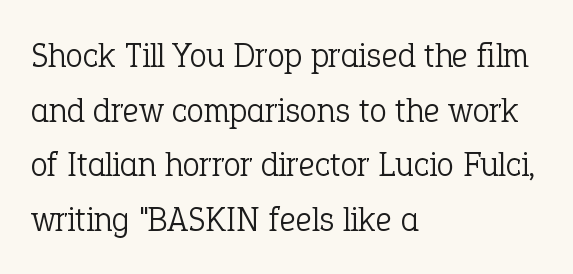
The image shows 35 px light serif type, upright; set left-aligned, normal line spacing (1.56x), normal letter spacing, not underlined; low stroke contrast and a medium x-height.
